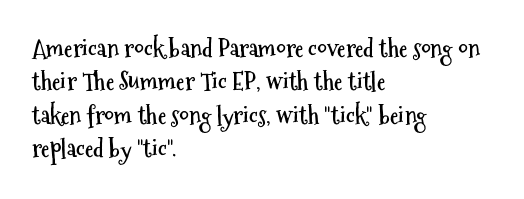
{"italic": "no", "bold": "yes", "underline": "no", "align": "left", "line_spacing": "normal", "line_spacing_ratio": 1.39, "letter_spacing": "normal", "letter_spacing_em": 0.0, "glyph_px": 24}
